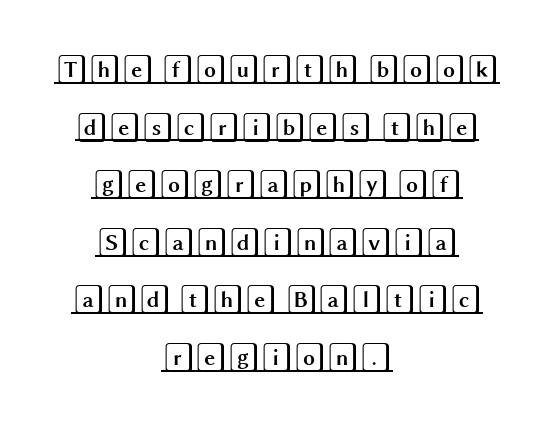
Q: Is the text italic (slanted)? A: No, it is upright.
Q: Is the text underlined? A: Yes.
Q: How is the paragraph aligned? A: Centered.
Q: Is the spacing between letters normal or unusually wide? A: Normal.
Q: Is the spacing between lines tight, normal or loose? A: Loose.
Q: Width (condensed, normal, or wide)? A: Wide.
Q: x-height? A: Large.
